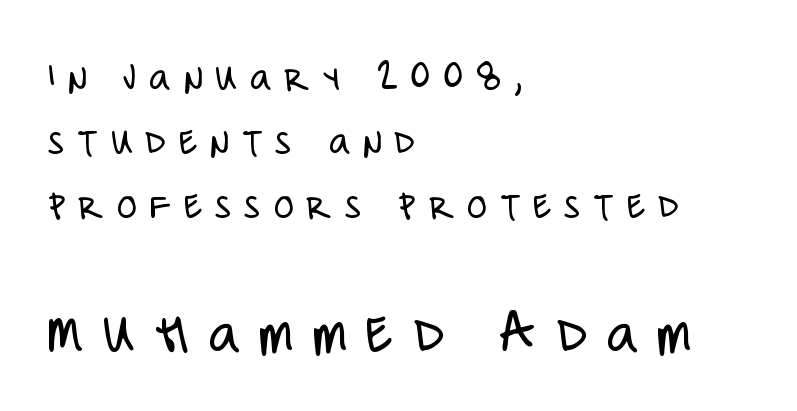
The image shows 61 px light, condensed sans-serif type, upright; set left-aligned, normal line spacing (1.56x), unusually wide letter spacing (+0.31 em), not underlined; the second (bottom) block is 1.49x larger; low stroke contrast and a large x-height.
